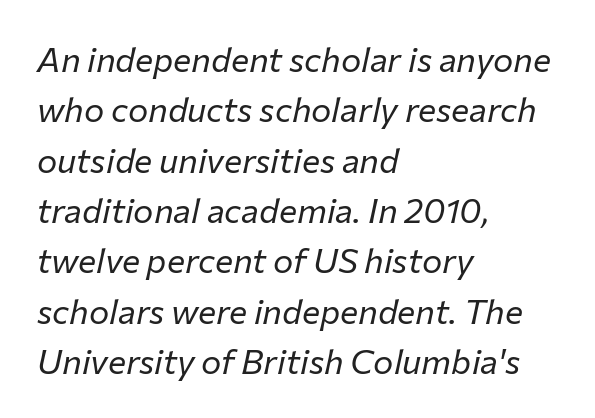
Q: Is the text bold? A: No.
Q: Is the text italic (slanted)? A: Yes, it leans right by about 12 degrees.
Q: Is the text underlined? A: No.
Q: How is the paragraph aligned? A: Left-aligned.
Q: Is the spacing between letters normal or unusually wide? A: Normal.
Q: Is the spacing between lines tight, normal or loose? A: Normal.
Q: Width (condensed, normal, or wide)? A: Normal.
Q: Stroke contrast? A: Low.
Q: x-height? A: Medium.
Q: Monospaced? A: No.
